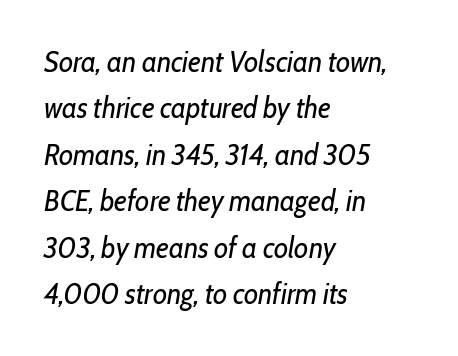
The image shows 29 px regular-weight, condensed type, italic (leaning right); set left-aligned, normal line spacing (1.6x), normal letter spacing, not underlined; low stroke contrast and a medium x-height.
